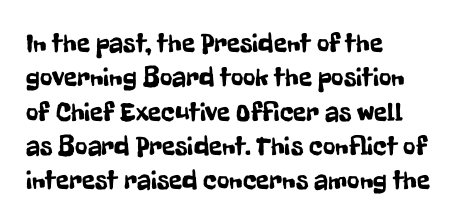
Q: Is the text italic (slanted)? A: No, it is upright.
Q: Is the text underlined? A: No.
Q: How is the paragraph aligned? A: Left-aligned.
Q: Is the spacing between letters normal or unusually wide? A: Normal.
Q: Is the spacing between lines tight, normal or loose? A: Normal.
